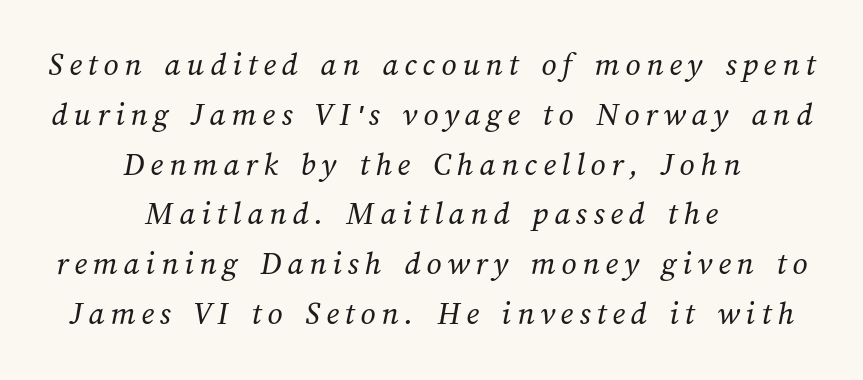
The image shows 33 px regular-weight type; set centered, normal line spacing (1.51x), not underlined; medium stroke contrast and a medium x-height.
